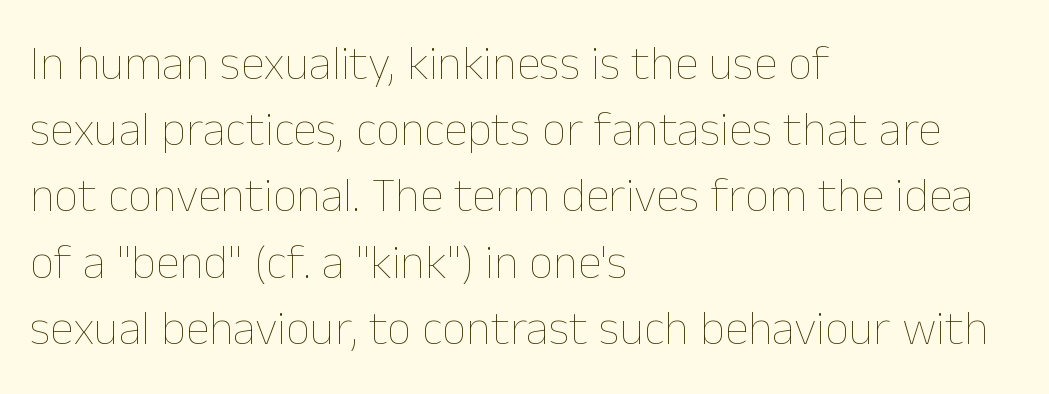
Q: Is the text bold? A: No.
Q: Is the text italic (slanted)? A: No, it is upright.
Q: Is the text underlined? A: No.
Q: How is the paragraph aligned? A: Left-aligned.
Q: Is the spacing between letters normal or unusually wide? A: Normal.
Q: Is the spacing between lines tight, normal or loose? A: Normal.
Q: Width (condensed, normal, or wide)? A: Normal.
Q: Stroke contrast? A: Low.
Q: x-height? A: Medium.
Q: Monospaced? A: No.
